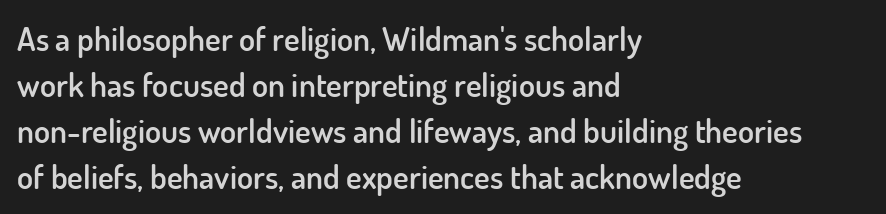
{"serif": "no", "italic": "no", "bold": "semi", "weight": "semibold", "width": "normal", "stroke_contrast": "low", "x_height": "small", "monospaced": "no", "underline": "no", "align": "left", "line_spacing": "normal", "line_spacing_ratio": 1.39, "letter_spacing": "normal", "letter_spacing_em": 0.0, "glyph_px": 33}
